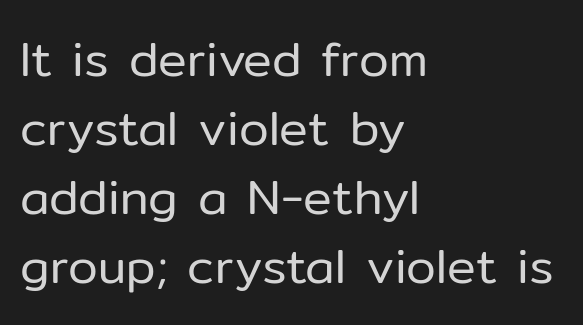
You could not count columns in this text — the font is proportionally spaced. The axis of the letterforms is exactly vertical. Observe the absence of serifs on each vertical stroke in this sample. The area under the type is left untouched. Is the block centered? No — it sits flush against the left margin. Observe the ordinary spacing: letters are neighbours, not strangers.
